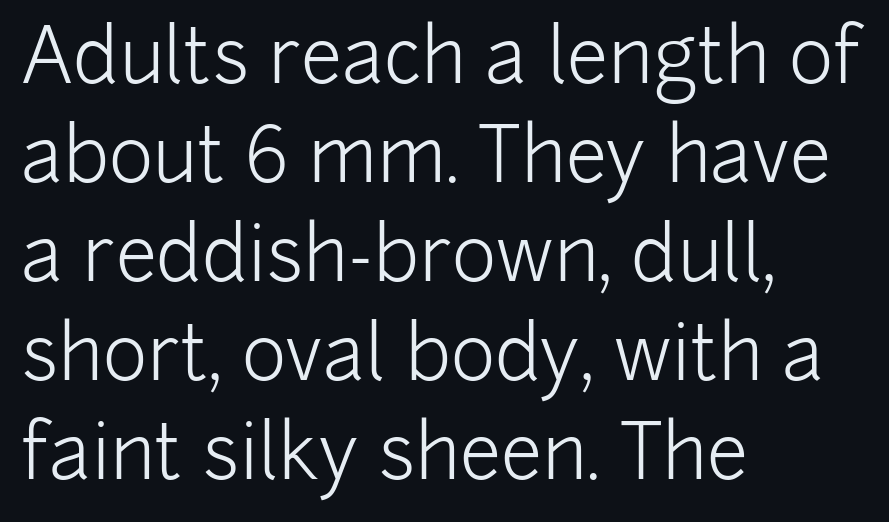
{"serif": "no", "italic": "no", "bold": "no", "weight": "light", "width": "normal", "stroke_contrast": "low", "x_height": "medium", "monospaced": "no", "underline": "no", "align": "left", "line_spacing": "normal", "line_spacing_ratio": 1.32, "letter_spacing": "normal", "letter_spacing_em": 0.0, "glyph_px": 75}
